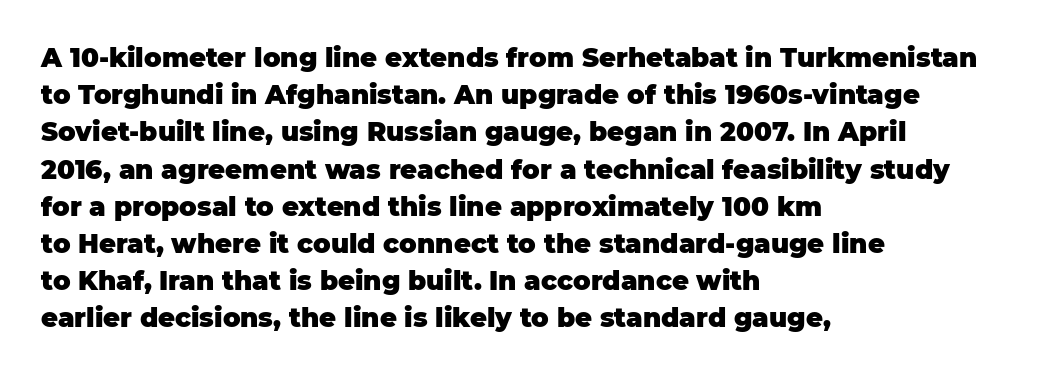
{"italic": "no", "bold": "yes", "underline": "no", "align": "left", "line_spacing": "normal", "line_spacing_ratio": 1.43, "letter_spacing": "normal", "letter_spacing_em": 0.0, "glyph_px": 26}
